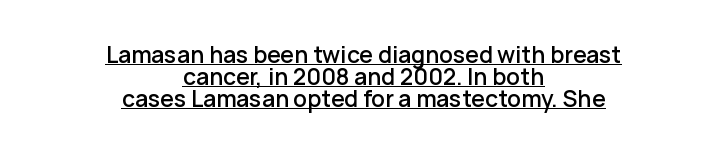
Somebody hit Ctrl+U on this one — the words are underlined. One-word summary of the alignment: center. You could barely slide anything between these rows. The letterforms sit shoulder to shoulder at normal distance. Unlike italic type, these characters show no tilt at all.
